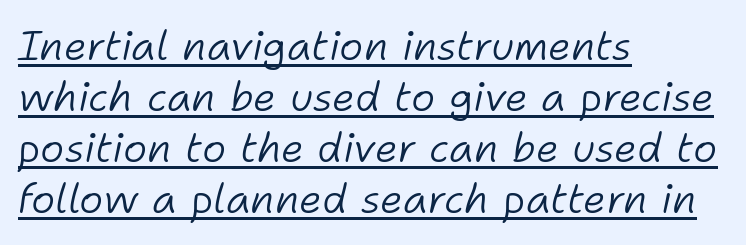
Is this a fixed-width face? No — the glyphs have proportional, varying widths. The type is set solid horizontally, with unmodified tracking. Notice how the stems are inclined rather than vertical — that's the hallmark of italics. The typesetter has applied underlining to the passage shown. No letter is thick-stroked: the sample isn't bold.
